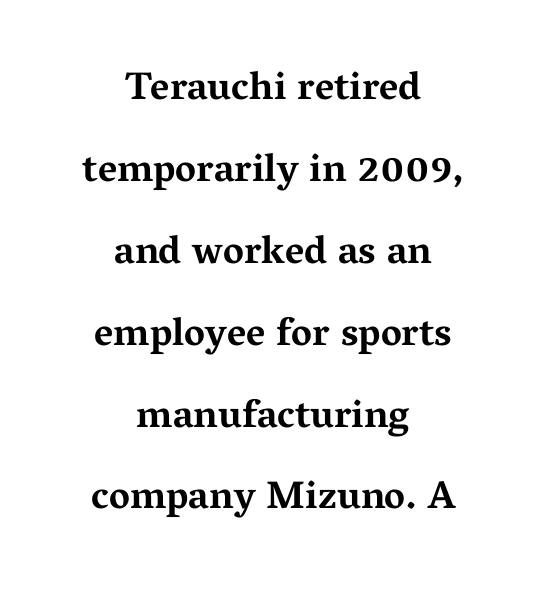
{"serif": "yes", "italic": "no", "bold": "yes", "weight": "bold", "width": "wide", "stroke_contrast": "medium", "x_height": "medium", "monospaced": "no", "underline": "no", "align": "center", "line_spacing": "loose", "line_spacing_ratio": 2.1, "letter_spacing": "normal", "letter_spacing_em": 0.0, "glyph_px": 39}
